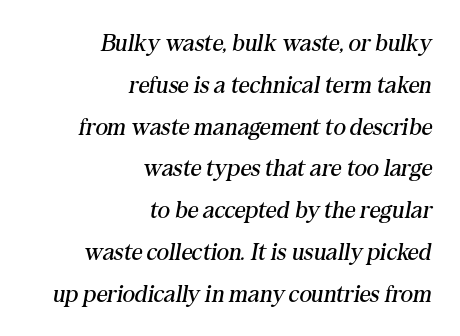
Q: Is the text bold? A: No.
Q: Is the text italic (slanted)? A: Yes, it leans right by about 10 degrees.
Q: Is the text underlined? A: No.
Q: How is the paragraph aligned? A: Right-aligned.
Q: Is the spacing between letters normal or unusually wide? A: Normal.
